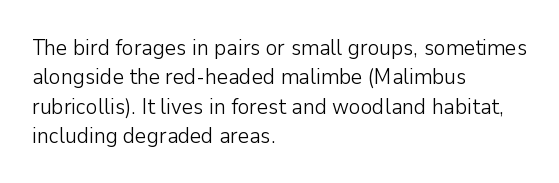
The image shows 22 px text type, upright; set left-aligned, normal line spacing (1.33x), normal letter spacing, not underlined.
